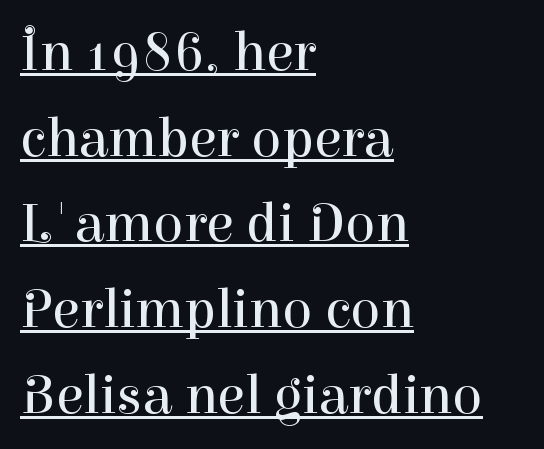
Q: Is the text bold? A: No.
Q: Is the text italic (slanted)? A: No, it is upright.
Q: Is the typeface a serif or a sans-serif typeface? A: Serif.
Q: Is the text underlined? A: Yes.
Q: How is the paragraph aligned? A: Left-aligned.
Q: Is the spacing between letters normal or unusually wide? A: Normal.
Q: Is the spacing between lines tight, normal or loose? A: Normal.
Q: Width (condensed, normal, or wide)? A: Normal.
Q: Stroke contrast? A: High.
Q: x-height? A: Medium.
Q: Monospaced? A: No.
